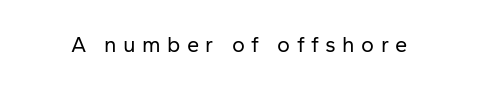
A bare baseline throughout the passage. The font is comparable to plain body text, perhaps lighter. These lines were composed using upright roman letters. The face used here is rendered with a markedly widened letterfit.
